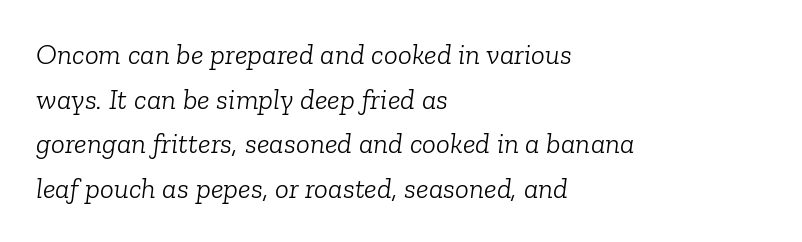
Normally led — the rows are evenly, conventionally spaced. No heavy texture on the line: the type isn't bold. The face used here is proportionally spaced, like ordinary book or web type. Left-aligned paragraph, ragged on the right.
